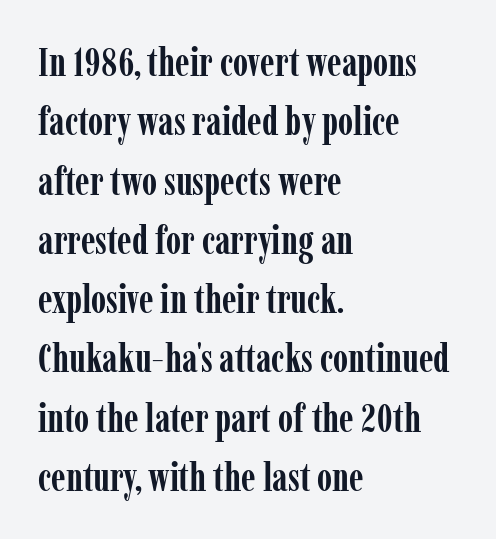
The image shows 39 px semibold, condensed serif type, upright; set left-aligned, normal line spacing (1.52x), normal letter spacing, not underlined; low stroke contrast and a medium x-height.
